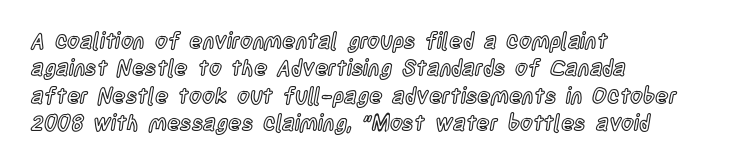
The image shows 22 px text type; set left-aligned, line spacing 1.24x, normal letter spacing, not underlined.
